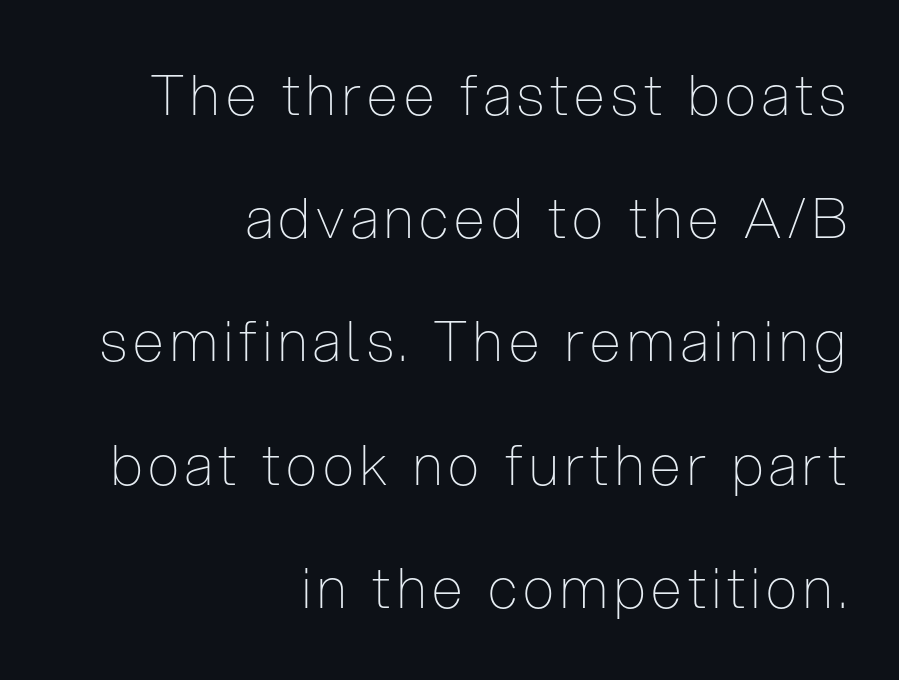
{"serif": "no", "italic": "no", "bold": "no", "weight": "thin", "width": "condensed", "stroke_contrast": "low", "x_height": "medium", "monospaced": "no", "underline": "no", "align": "right", "line_spacing": "loose", "line_spacing_ratio": 2.2, "glyph_px": 56}
